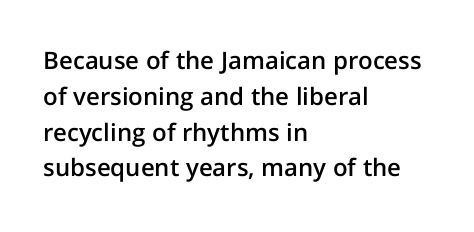
Q: Is the text bold? A: Semi-bold.
Q: Is the text italic (slanted)? A: No, it is upright.
Q: Is the text underlined? A: No.
Q: How is the paragraph aligned? A: Left-aligned.
Q: Is the spacing between letters normal or unusually wide? A: Normal.
Q: Is the spacing between lines tight, normal or loose? A: Normal.
